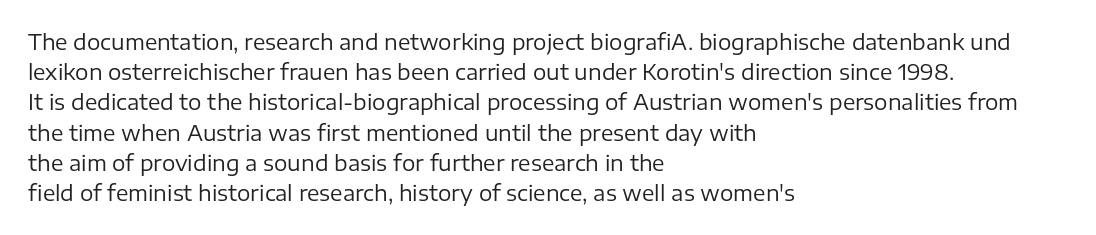
Q: Is the text bold? A: No.
Q: Is the text italic (slanted)? A: No, it is upright.
Q: Is the text underlined? A: No.
Q: How is the paragraph aligned? A: Left-aligned.
Q: Is the spacing between letters normal or unusually wide? A: Normal.
Q: Is the spacing between lines tight, normal or loose? A: Normal.
